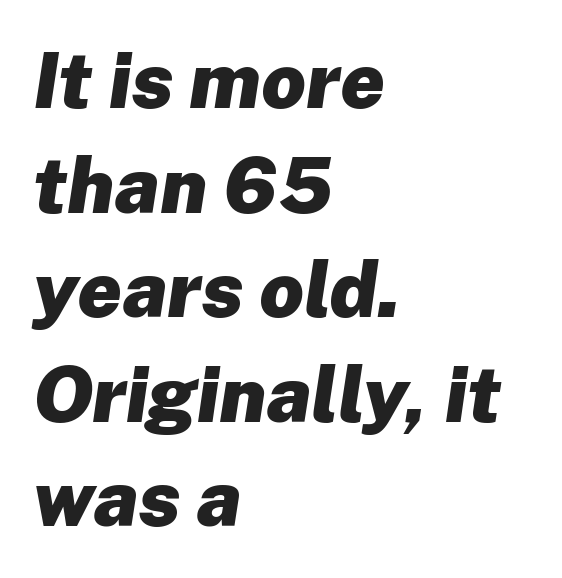
Q: Is the text bold? A: Yes.
Q: Is the text italic (slanted)? A: Yes, it leans right by about 8 degrees.
Q: Is the text underlined? A: No.
Q: How is the paragraph aligned? A: Left-aligned.
Q: Is the spacing between letters normal or unusually wide? A: Normal.
Q: Is the spacing between lines tight, normal or loose? A: Normal.
Q: Width (condensed, normal, or wide)? A: Normal.
Q: Stroke contrast? A: Low.
Q: x-height? A: Medium.
Q: Monospaced? A: No.
